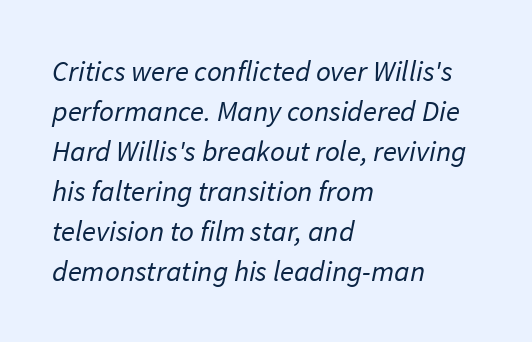
Q: Is the text bold? A: No.
Q: Is the typeface a serif or a sans-serif typeface? A: Sans-serif.
Q: Is the text underlined? A: No.
Q: How is the paragraph aligned? A: Left-aligned.
Q: Is the spacing between letters normal or unusually wide? A: Normal.
Q: Is the spacing between lines tight, normal or loose? A: Normal.
Q: Width (condensed, normal, or wide)? A: Normal.
Q: Stroke contrast? A: Low.
Q: x-height? A: Medium.
Q: Monospaced? A: No.
